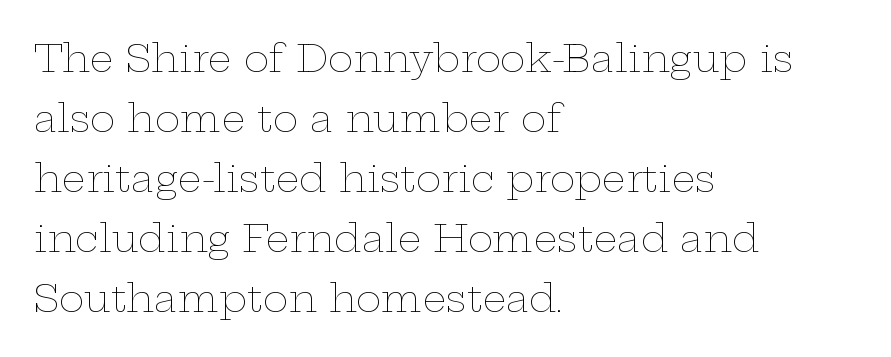
The image shows 38 px thin, wide type, upright; set left-aligned, normal line spacing (1.58x), normal letter spacing, not underlined; low stroke contrast and a medium x-height.
